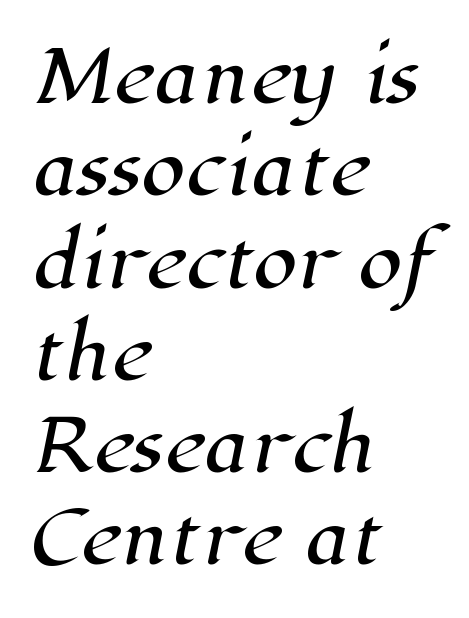
The image shows 71 px serif type; set left-aligned, normal line spacing (1.3x), normal letter spacing, not underlined; high stroke contrast and a medium x-height.
